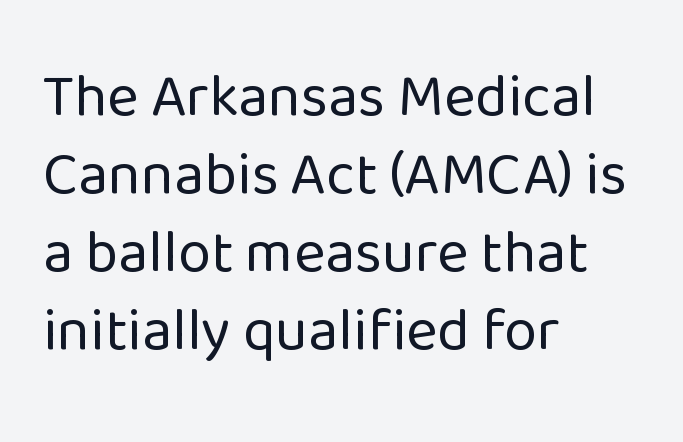
{"serif": "no", "italic": "no", "bold": "no", "weight": "regular", "width": "normal", "stroke_contrast": "low", "x_height": "medium", "monospaced": "no", "underline": "no", "align": "left", "line_spacing": "normal", "line_spacing_ratio": 1.3, "letter_spacing": "normal", "letter_spacing_em": 0.0, "glyph_px": 60}
